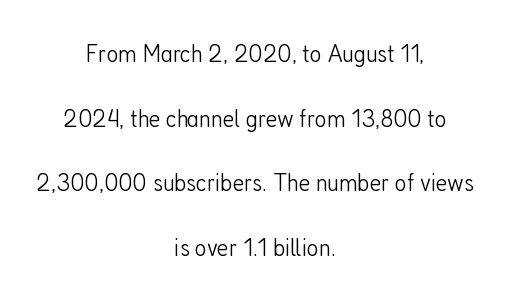
Q: Is the text bold? A: No.
Q: Is the text italic (slanted)? A: No, it is upright.
Q: Is the text underlined? A: No.
Q: How is the paragraph aligned? A: Centered.
Q: Is the spacing between letters normal or unusually wide? A: Normal.
Q: Is the spacing between lines tight, normal or loose? A: Loose.
